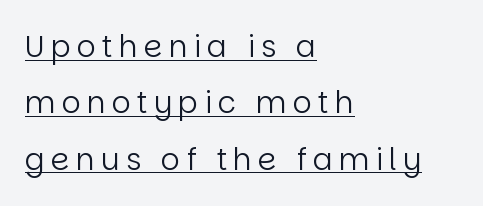
{"serif": "no", "italic": "no", "bold": "no", "weight": "regular", "width": "normal", "stroke_contrast": "low", "x_height": "large", "monospaced": "no", "underline": "yes", "align": "left", "line_spacing_ratio": 1.88, "letter_spacing": "wide", "letter_spacing_em": 0.2, "glyph_px": 30}
